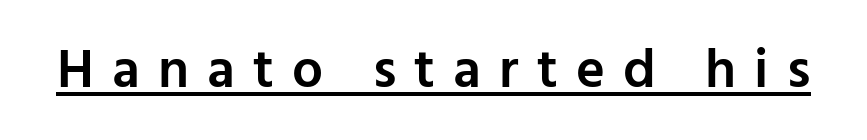
{"serif": "no", "italic": "no", "bold": "semi", "weight": "semibold", "width": "normal", "stroke_contrast": "low", "x_height": "medium", "monospaced": "no", "underline": "yes", "letter_spacing": "wide", "letter_spacing_em": 0.33, "glyph_px": 55}
